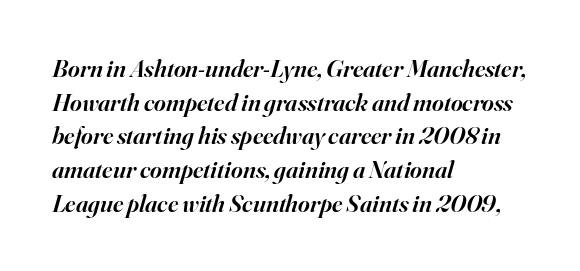
Q: Is the text bold? A: Semi-bold.
Q: Is the text italic (slanted)? A: Yes, it leans right by about 16 degrees.
Q: Is the text underlined? A: No.
Q: How is the paragraph aligned? A: Left-aligned.
Q: Is the spacing between letters normal or unusually wide? A: Normal.
Q: Is the spacing between lines tight, normal or loose? A: Normal.
